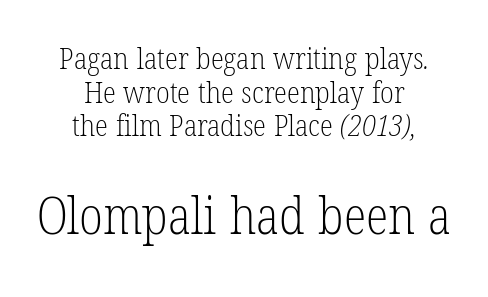
In this sample the second text group is rendered at the bigger scale. The letters carry serifs — small finishing strokes at the ends of their stems. The foot of each line stays bare and open. What stands out about the letter spacing? Nothing — it is the standard amount. Line spacing here is tight.
